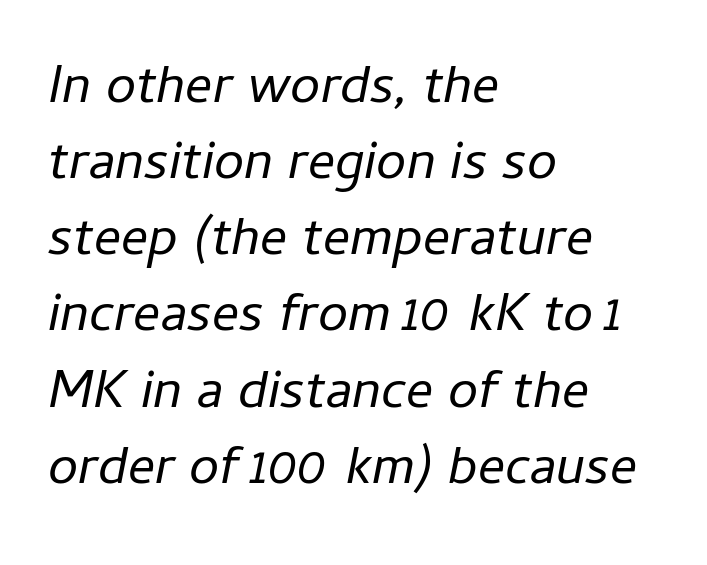
The image shows 54 px regular-weight type, italic (leaning right); set left-aligned, normal line spacing (1.41x), normal letter spacing, not underlined; low stroke contrast and a medium x-height.
